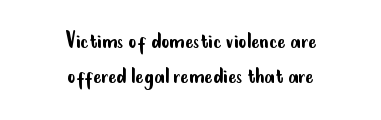
No word sits above an underline. Stems here are at most as thick as an everyday book face. Horizontally, the lines are justified to the midpoint only. Look at the tracking — it's just the regular setting, nothing added.
